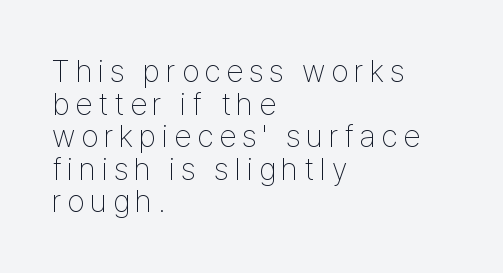
Q: Is the text bold? A: No.
Q: Is the text italic (slanted)? A: No, it is upright.
Q: Is the typeface a serif or a sans-serif typeface? A: Sans-serif.
Q: Is the text underlined? A: No.
Q: How is the paragraph aligned? A: Left-aligned.
Q: Is the spacing between lines tight, normal or loose? A: Tight.
Q: Width (condensed, normal, or wide)? A: Condensed.
Q: Stroke contrast? A: Low.
Q: x-height? A: Medium.
Q: Monospaced? A: No.
